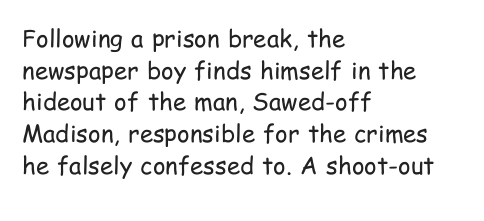
{"italic": "no", "bold": "no", "underline": "no", "align": "left", "line_spacing": "normal", "line_spacing_ratio": 1.32, "letter_spacing": "normal", "letter_spacing_em": 0.0, "glyph_px": 24}
